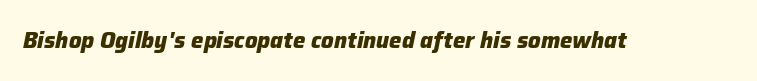
Q: Is the text bold? A: Yes.
Q: Is the text italic (slanted)? A: Yes, it leans right by about 12 degrees.
Q: Is the text underlined? A: No.
Q: Is the spacing between letters normal or unusually wide? A: Normal.
